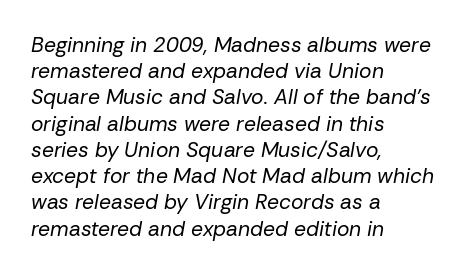
The image shows 21 px text type, italic (leaning right); set left-aligned, normal line spacing (1.25x), normal letter spacing, not underlined.
